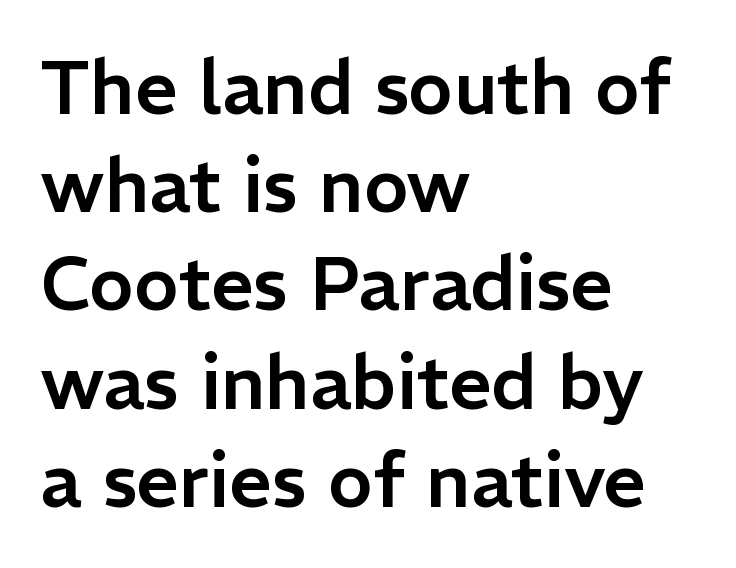
Posture: straight, roman, zero tilt. All the whitespace from short lines collects on the right. Spacing verdict: proportional, widths tailored to each character. Letters rest on an invisible, unmarked baseline. Is this a sans? Yes — the strokes have no serifs. Summary of vertical rhythm: regular, with standard interline spacing.
